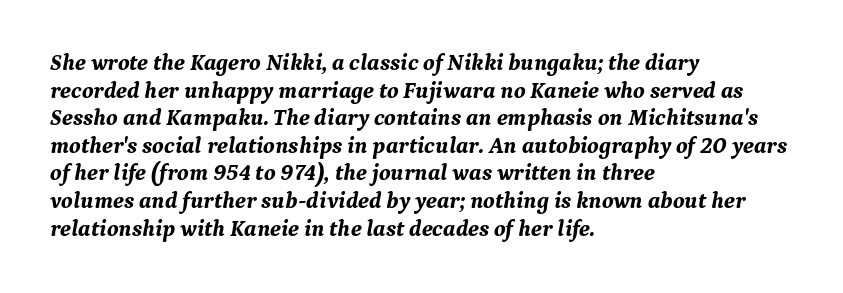
Designer's note — italics engaged. Visually the block forms a straight wall on the left and a jagged coastline on the right. Bold? Absolutely — the strokes are thick and heavy. The passage shown is not underscored anywhere. The line texture is even and compact thanks to regular tracking.
